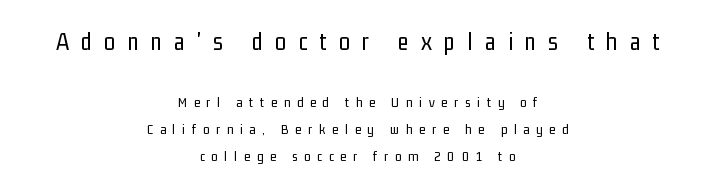
{"italic": "no", "bold": "no", "underline": "no", "align": "center", "line_spacing": "loose", "line_spacing_ratio": 1.9, "letter_spacing": "wide", "letter_spacing_em": 0.49, "larger_block": "first", "size_ratio": 1.79, "glyph_px": 25}
